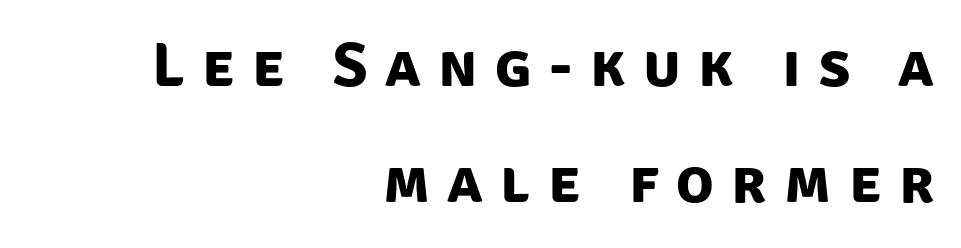
The image shows 62 px bold sans-serif type; set right-aligned, line spacing 1.87x, unusually wide letter spacing (+0.28 em), not underlined; low stroke contrast and a large x-height.
